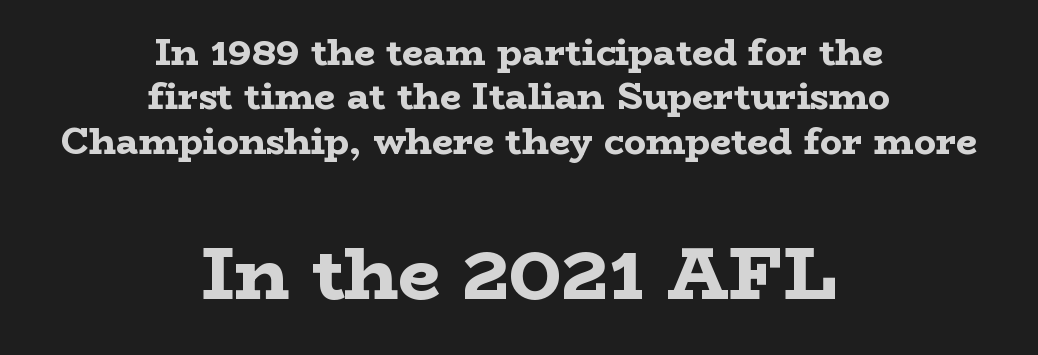
The image shows 74 px bold, wide serif type, upright; set centered, line spacing 1.2x, normal letter spacing, not underlined; the second (bottom) block is 2.0x larger; low stroke contrast and a medium x-height.
